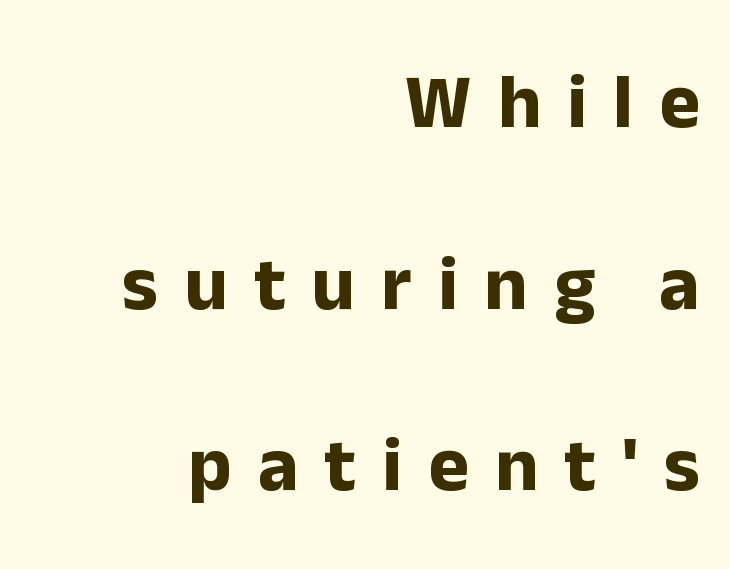
Q: Is the text bold? A: Yes.
Q: Is the text italic (slanted)? A: No, it is upright.
Q: Is the typeface a serif or a sans-serif typeface? A: Sans-serif.
Q: Is the text underlined? A: No.
Q: How is the paragraph aligned? A: Right-aligned.
Q: Is the spacing between letters normal or unusually wide? A: Unusually wide.
Q: Is the spacing between lines tight, normal or loose? A: Loose.
Q: Width (condensed, normal, or wide)? A: Normal.
Q: Stroke contrast? A: Low.
Q: x-height? A: Medium.
Q: Monospaced? A: No.
